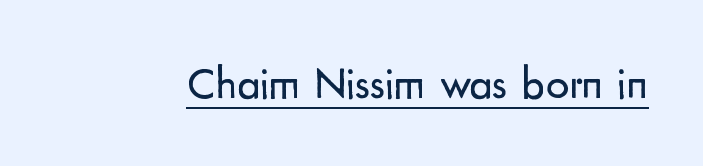
The image shows 46 px regular-weight sans-serif type, upright; set normal letter spacing, underlined; low stroke contrast and a small x-height.
